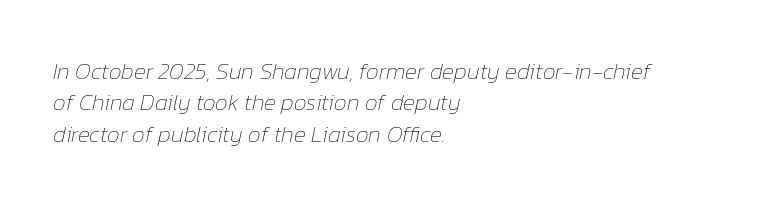
{"italic": "yes", "lean": "right", "slant_degrees": 12, "bold": "no", "underline": "no", "align": "left", "line_spacing": "normal", "line_spacing_ratio": 1.36, "letter_spacing": "normal", "letter_spacing_em": 0.0, "glyph_px": 23}
